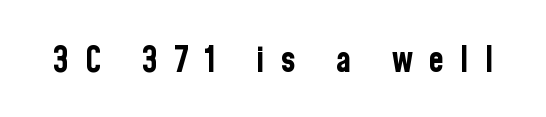
The rendering uses a bold face; every stroke is thick and dark. A sans-serif font was chosen for this passage. You could only call the tracking loose — the letters float apart. Quick note: not italic, upright.
